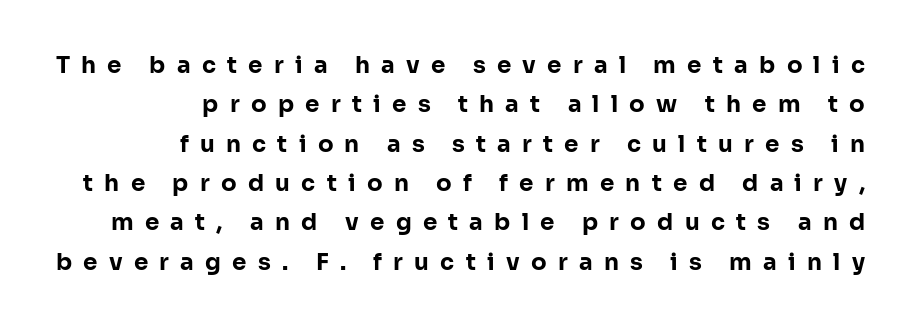
Q: Is the text bold? A: Yes.
Q: Is the text italic (slanted)? A: No, it is upright.
Q: Is the text underlined? A: No.
Q: How is the paragraph aligned? A: Right-aligned.
Q: Is the spacing between letters normal or unusually wide? A: Unusually wide.
